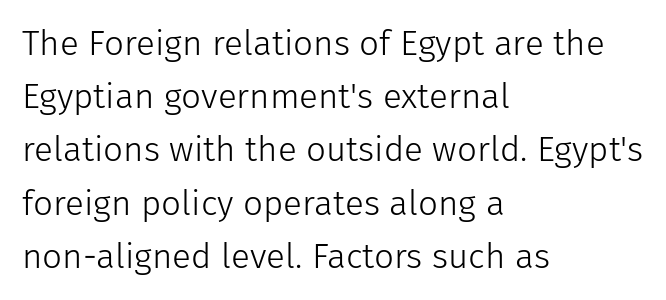
The baseline area is clear. Students, observe: this is what conventionally led text looks like. The rag falls on the right side of this text block. Note the varied advance widths — an 'i' is clearly narrower than an 'm'. The letters stand straight up with perfectly vertical stems.
